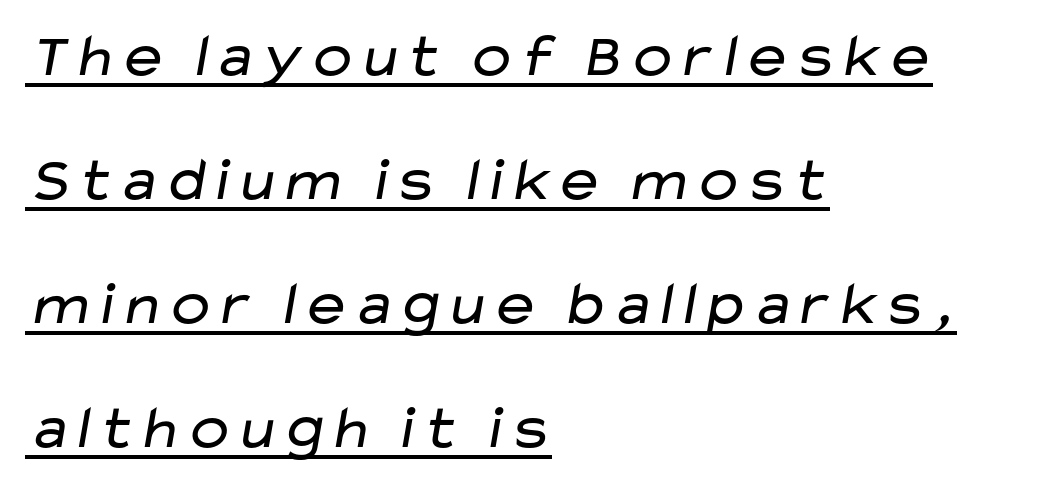
{"serif": "no", "bold": "no", "weight": "regular", "width": "wide", "stroke_contrast": "low", "x_height": "medium", "monospaced": "no", "underline": "yes", "align": "left", "line_spacing": "loose", "line_spacing_ratio": 2.0, "letter_spacing": "normal", "letter_spacing_em": 0.0, "glyph_px": 62}
